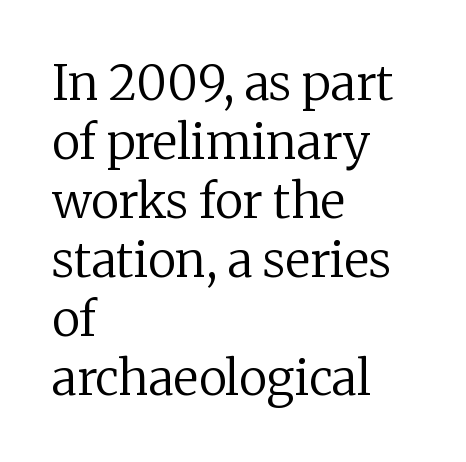
{"serif": "yes", "italic": "no", "bold": "no", "weight": "regular", "width": "normal", "stroke_contrast": "low", "x_height": "medium", "monospaced": "no", "underline": "no", "align": "left", "line_spacing_ratio": 1.23, "letter_spacing": "normal", "letter_spacing_em": 0.0, "glyph_px": 48}
